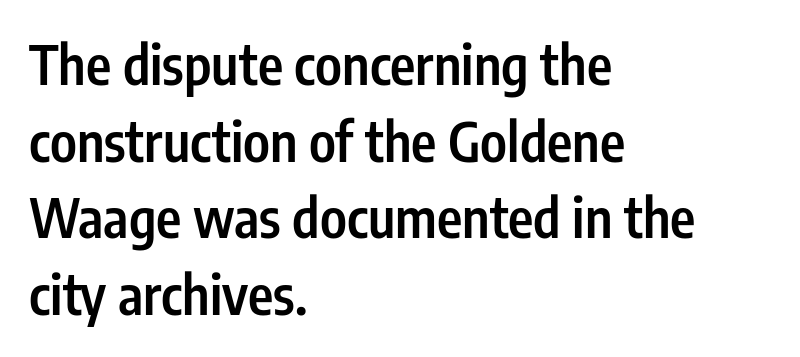
The image shows 54 px semibold, condensed sans-serif type, upright; set left-aligned, normal line spacing (1.42x), normal letter spacing, not underlined; low stroke contrast and a medium x-height.
